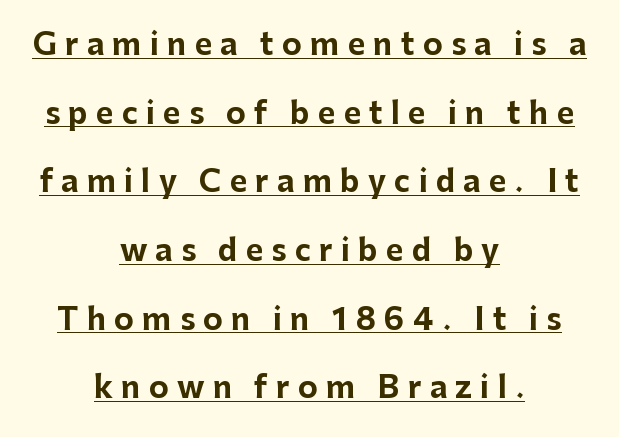
The font family rendered here belongs to the sans-serif group. Widely set lines give the paragraph a tall, airy silhouette. Here the designer chose a conventional face with non-uniform glyph widths. Every character sits straight up, as roman type does. A baseline rule has been typeset under these characters.
